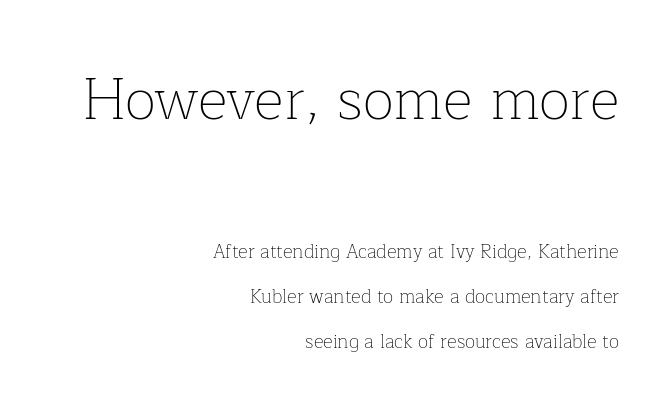
{"serif": "yes", "italic": "no", "bold": "no", "weight": "thin", "width": "normal", "stroke_contrast": "low", "x_height": "medium", "monospaced": "no", "underline": "no", "align": "right", "line_spacing": "loose", "line_spacing_ratio": 2.37, "letter_spacing": "normal", "letter_spacing_em": 0.0, "larger_block": "first", "size_ratio": 3.05, "glyph_px": 58}
